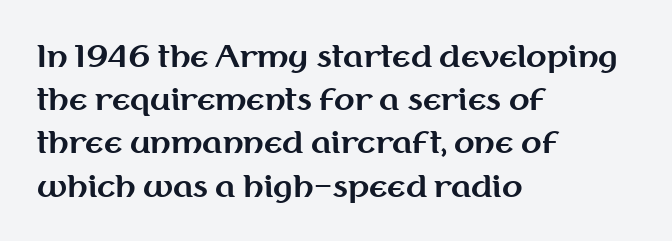
{"serif": "no", "italic": "no", "bold": "yes", "weight": "bold", "width": "normal", "stroke_contrast": "medium", "x_height": "medium", "monospaced": "no", "underline": "no", "align": "left", "line_spacing": "normal", "line_spacing_ratio": 1.44, "letter_spacing": "normal", "letter_spacing_em": 0.0, "glyph_px": 30}
